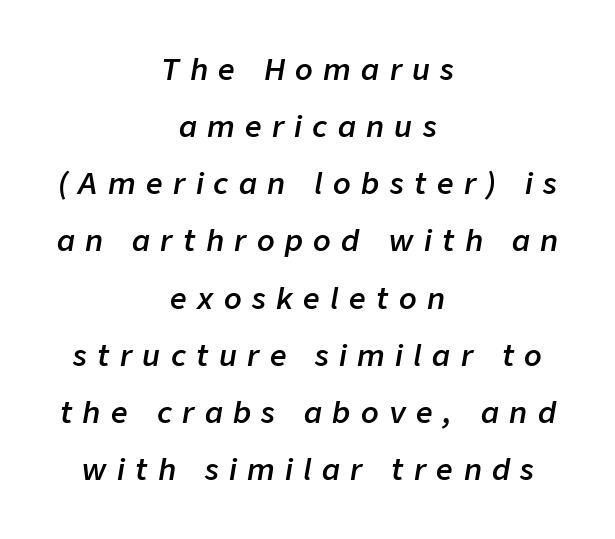
Tracking here is generous; glyphs stand well apart from one another. Descender tails drop into unmarked territory. The rendering applies a slant to the glyphs. In CSS terms this would be text-align: center. Varying glyph widths throughout — classic text-font behaviour.
